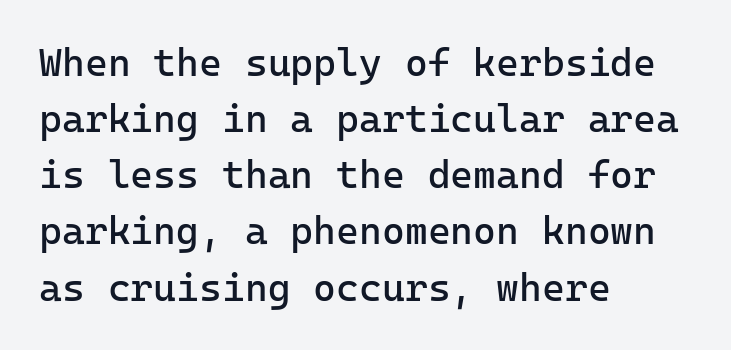
The image shows 39 px regular-weight sans-serif type, upright, monospaced; set left-aligned, normal line spacing (1.44x), normal letter spacing, not underlined; low stroke contrast and a medium x-height.
